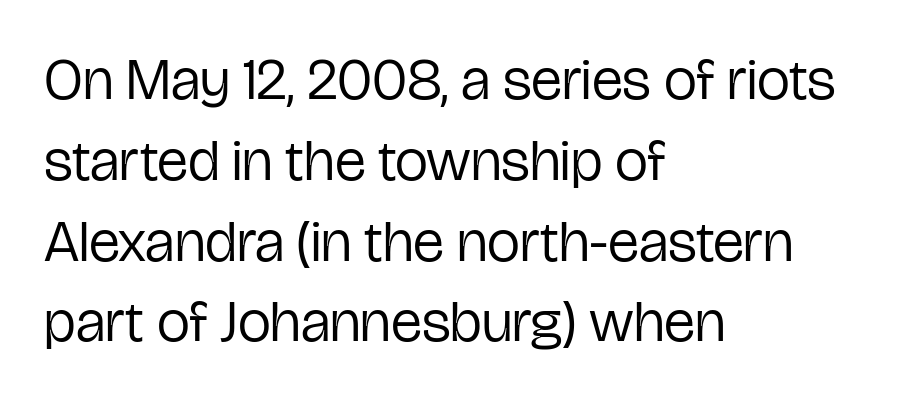
{"serif": "no", "italic": "no", "bold": "no", "weight": "regular", "width": "condensed", "stroke_contrast": "low", "x_height": "medium", "monospaced": "no", "underline": "no", "align": "left", "line_spacing": "normal", "line_spacing_ratio": 1.37, "letter_spacing": "normal", "letter_spacing_em": 0.0, "glyph_px": 59}
